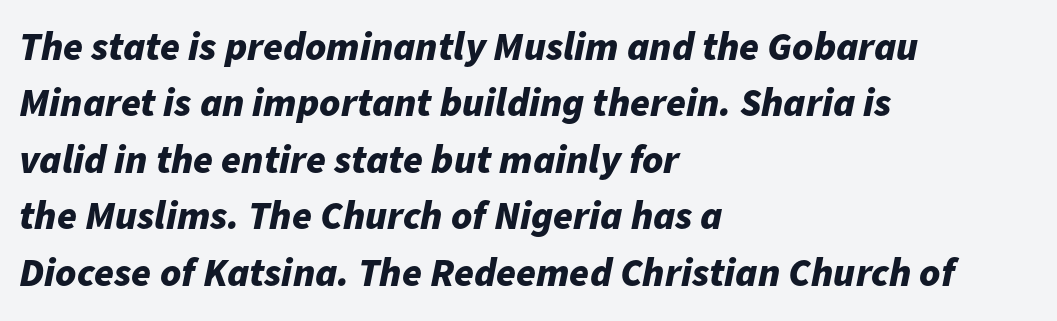
Q: Is the text bold? A: Yes.
Q: Is the text italic (slanted)? A: Yes, it leans right by about 11 degrees.
Q: Is the text underlined? A: No.
Q: How is the paragraph aligned? A: Left-aligned.
Q: Is the spacing between letters normal or unusually wide? A: Normal.
Q: Is the spacing between lines tight, normal or loose? A: Normal.
Q: Width (condensed, normal, or wide)? A: Normal.
Q: Stroke contrast? A: Low.
Q: x-height? A: Medium.
Q: Monospaced? A: No.
